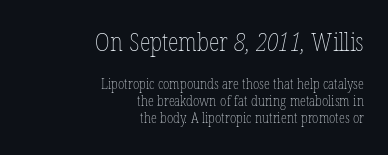
This sample uses plain, unmodified letter spacing. Alignment: flush right. The weight would be labelled regular, book, light, or lighter still. Larger block? The one above; the one below is distinctly smaller. Words float on clear page, feet unadorned.
